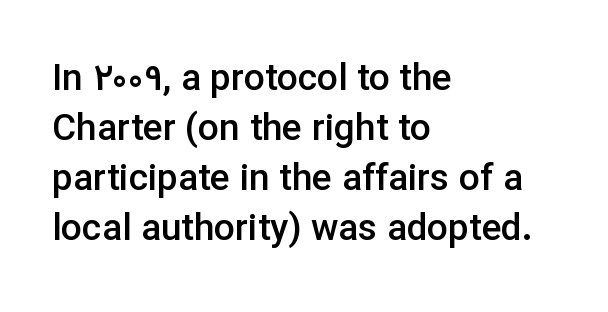
Horizontal alignment here is leftward, the default for most running prose. These lines are rendered in a variable-pitch font. Unlike a traditional serif, this face leaves its strokes unadorned. Underline: absent. Is there any slant? The stems are plumb. Baseline-to-baseline distance is the conventional proportion of letter height.
